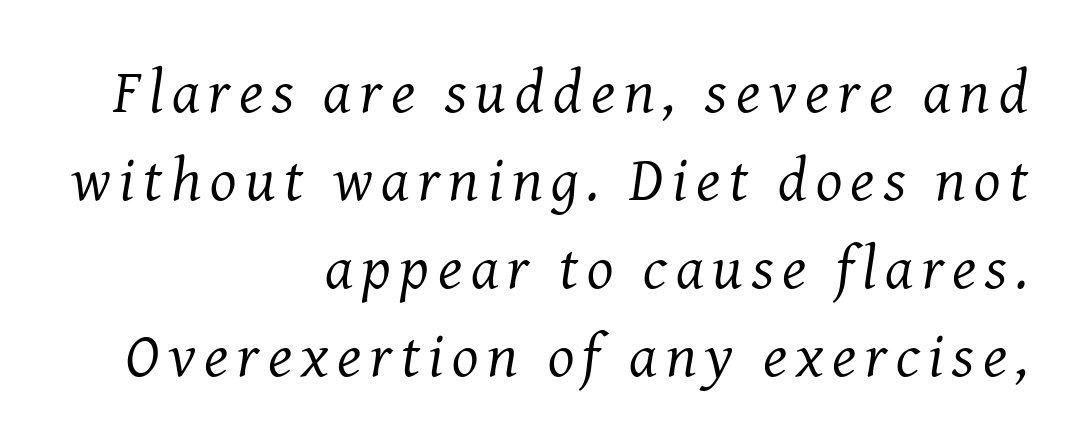
The image shows 62 px regular-weight serif type, italic (leaning right); set right-aligned, normal line spacing (1.42x), not underlined; medium stroke contrast and a medium x-height.
